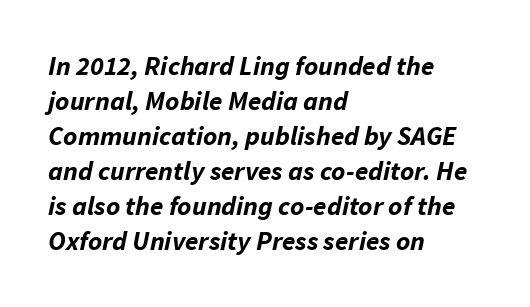
Q: Is the text bold? A: Yes.
Q: Is the text italic (slanted)? A: Yes, it leans right by about 11 degrees.
Q: Is the text underlined? A: No.
Q: How is the paragraph aligned? A: Left-aligned.
Q: Is the spacing between letters normal or unusually wide? A: Normal.
Q: Is the spacing between lines tight, normal or loose? A: Normal.
